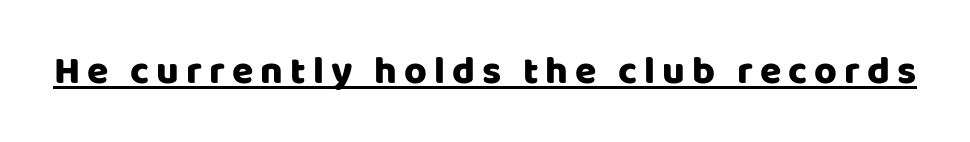
The rendering shows plain stroke endings on the letterforms — a sans-serif design. Looks like someone drew a line under every word here. The font's upright variant was chosen for this text. Note the varied advance widths — an 'i' is clearly narrower than an 'm'.
